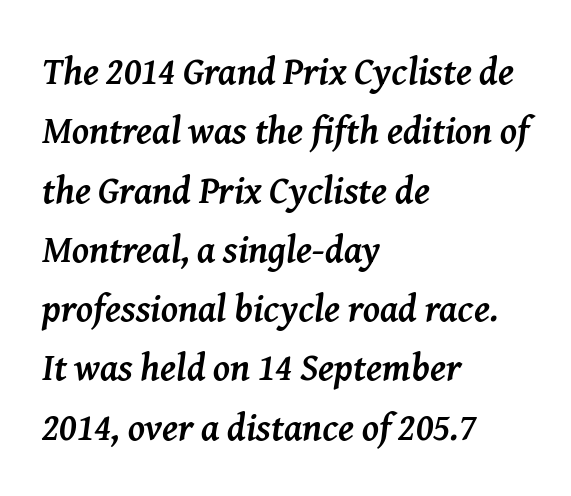
Q: Is the text bold? A: Yes.
Q: Is the text italic (slanted)? A: Yes, it leans right by about 8 degrees.
Q: Is the typeface a serif or a sans-serif typeface? A: Serif.
Q: Is the text underlined? A: No.
Q: How is the paragraph aligned? A: Left-aligned.
Q: Is the spacing between letters normal or unusually wide? A: Normal.
Q: Is the spacing between lines tight, normal or loose? A: Normal.
Q: Width (condensed, normal, or wide)? A: Normal.
Q: Stroke contrast? A: Medium.
Q: x-height? A: Medium.
Q: Monospaced? A: No.
